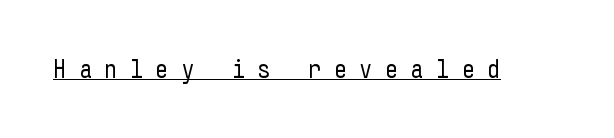
The lettering is marked with a stroke running underneath it. The lettering stays uniformly vertical, giving the passage a roman look. The face used here is rendered with a markedly widened letterfit. Stem width sits at or under what a default text font uses.
